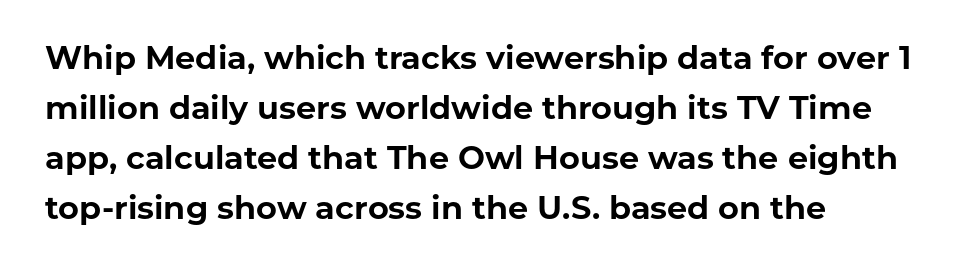
{"serif": "no", "italic": "no", "bold": "yes", "weight": "bold", "width": "normal", "stroke_contrast": "low", "x_height": "medium", "monospaced": "no", "underline": "no", "align": "left", "line_spacing": "normal", "line_spacing_ratio": 1.56, "letter_spacing": "normal", "letter_spacing_em": 0.0, "glyph_px": 32}
